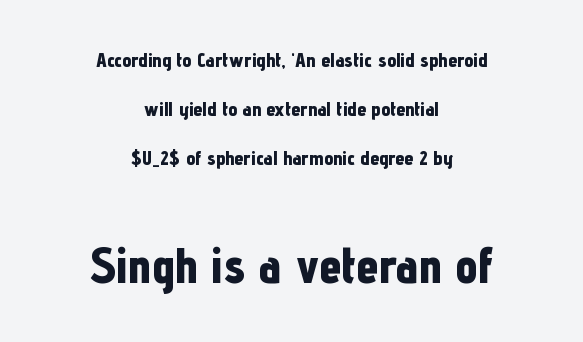
Q: Is the text bold? A: Yes.
Q: Is the text italic (slanted)? A: No, it is upright.
Q: Is the typeface a serif or a sans-serif typeface? A: Sans-serif.
Q: Is the text underlined? A: No.
Q: How is the paragraph aligned? A: Centered.
Q: Is the spacing between letters normal or unusually wide? A: Normal.
Q: Is the spacing between lines tight, normal or loose? A: Loose.
Q: Which block of text is set in a larger size, the first (top) or the second (bottom)? A: The second (bottom) one.
Q: Width (condensed, normal, or wide)? A: Condensed.
Q: Stroke contrast? A: Low.
Q: x-height? A: Medium.
Q: Monospaced? A: No.
